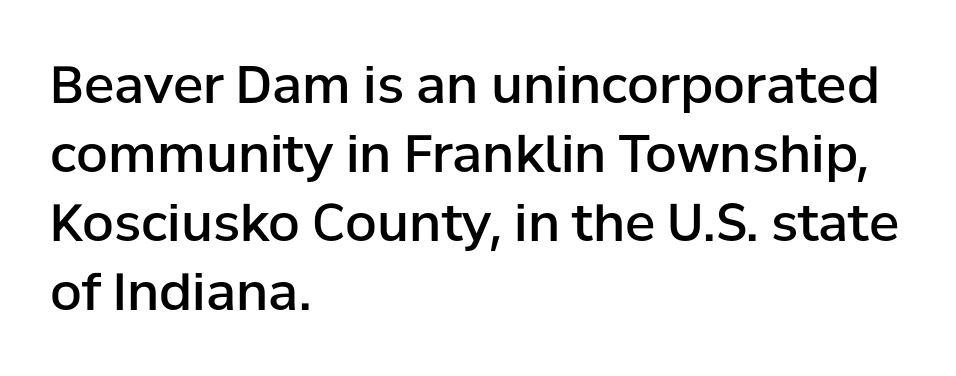
The image shows 51 px semibold sans-serif type, upright; set left-aligned, normal line spacing (1.35x), normal letter spacing, not underlined; low stroke contrast and a medium x-height.
